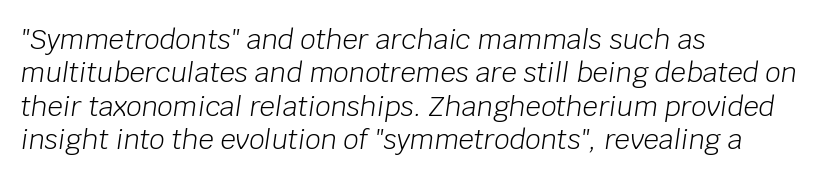
Q: Is the text bold? A: No.
Q: Is the text italic (slanted)? A: Yes, it leans right by about 8 degrees.
Q: Is the text underlined? A: No.
Q: How is the paragraph aligned? A: Left-aligned.
Q: Is the spacing between letters normal or unusually wide? A: Normal.
